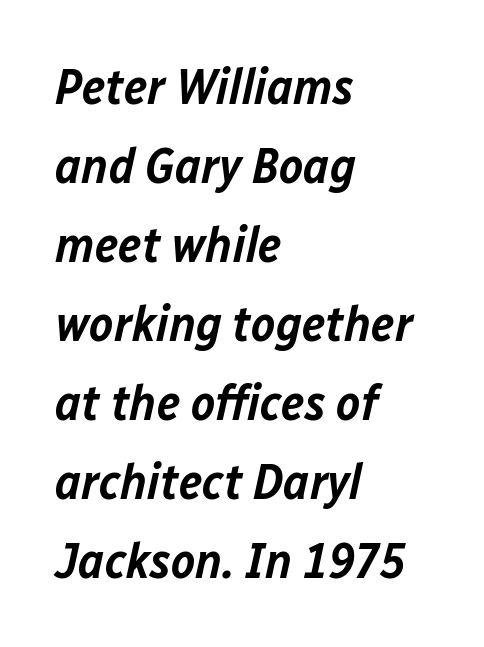
Each line starts at the same left margin while the right side varies. The passage shown is typed in a proportional face where columns would drift. Type without underlining. Caption: standard tracking, unaltered.
